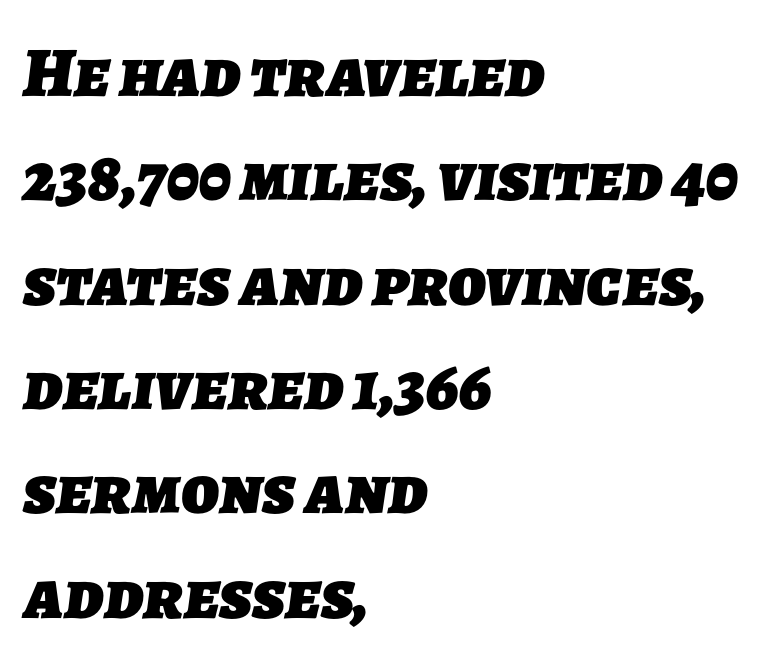
The image shows 71 px heavy sans-serif type; set left-aligned, normal line spacing (1.47x), normal letter spacing, not underlined; low stroke contrast and a medium x-height.
